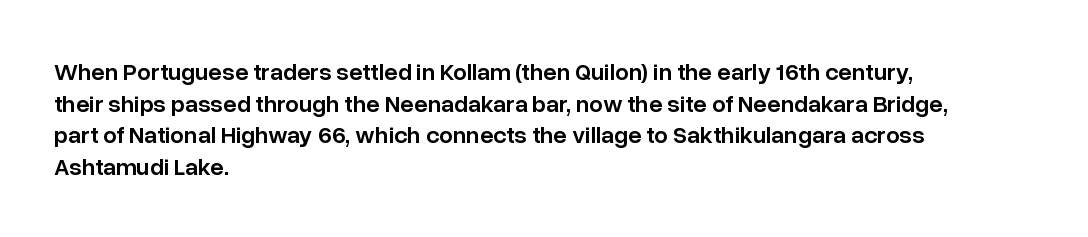
Q: Is the text bold? A: Semi-bold.
Q: Is the text italic (slanted)? A: No, it is upright.
Q: Is the text underlined? A: No.
Q: How is the paragraph aligned? A: Left-aligned.
Q: Is the spacing between letters normal or unusually wide? A: Normal.
Q: Is the spacing between lines tight, normal or loose? A: Normal.
